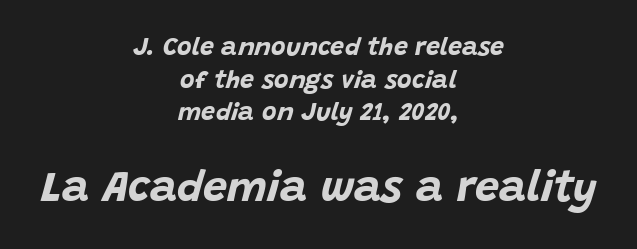
{"italic": "yes", "lean": "right", "slant_degrees": 15, "bold": "yes", "weight": "bold", "width": "normal", "stroke_contrast": "low", "x_height": "large", "monospaced": "no", "underline": "no", "align": "center", "line_spacing": "normal", "line_spacing_ratio": 1.31, "letter_spacing": "normal", "letter_spacing_em": 0.0, "larger_block": "second", "size_ratio": 1.72, "glyph_px": 43}
